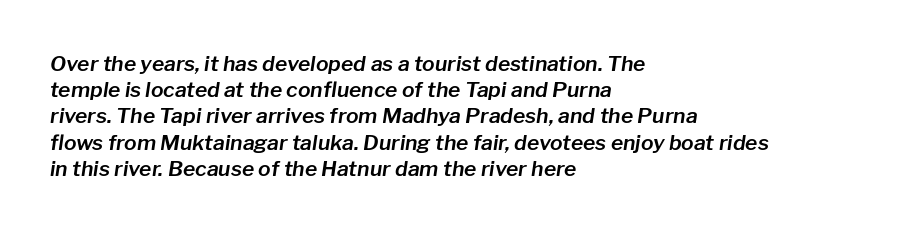
{"italic": "yes", "lean": "right", "slant_degrees": 8, "underline": "no", "align": "left", "line_spacing": "normal", "line_spacing_ratio": 1.25, "letter_spacing": "normal", "letter_spacing_em": 0.0, "glyph_px": 21}
